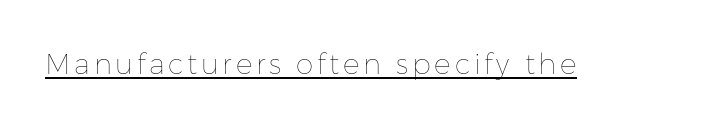
Q: Is the text bold? A: No.
Q: Is the text italic (slanted)? A: No, it is upright.
Q: Is the text underlined? A: Yes.
Q: Width (condensed, normal, or wide)? A: Normal.
Q: Stroke contrast? A: Low.
Q: x-height? A: Medium.
Q: Monospaced? A: No.
